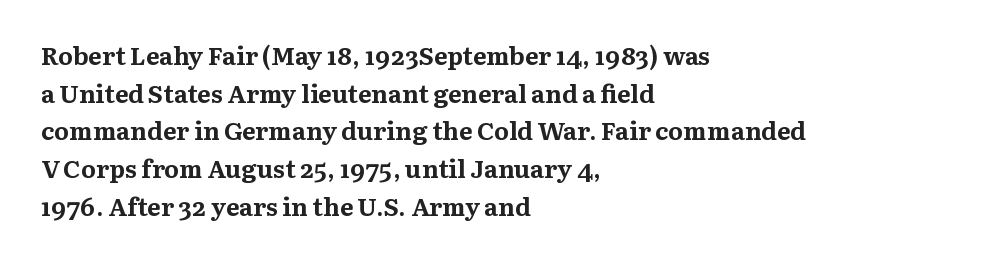
Q: Is the text bold? A: Yes.
Q: Is the text italic (slanted)? A: No, it is upright.
Q: Is the text underlined? A: No.
Q: How is the paragraph aligned? A: Left-aligned.
Q: Is the spacing between letters normal or unusually wide? A: Normal.
Q: Is the spacing between lines tight, normal or loose? A: Normal.
